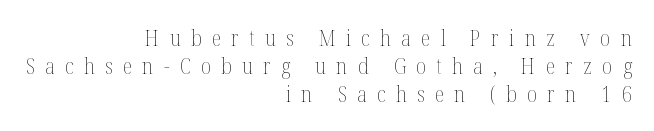
The image shows 22 px text type, upright; set right-aligned, normal line spacing (1.27x), unusually wide letter spacing (+0.47 em), not underlined.
